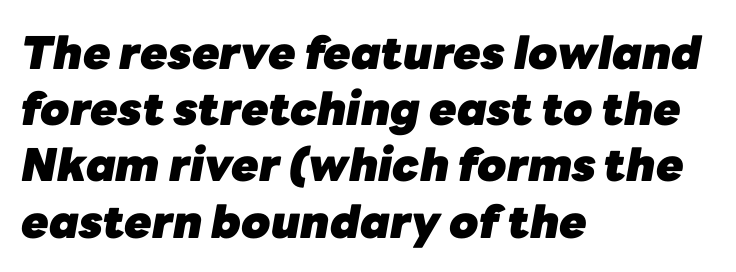
{"italic": "yes", "lean": "right", "slant_degrees": 10, "bold": "yes", "weight": "heavy", "width": "normal", "stroke_contrast": "low", "x_height": "medium", "monospaced": "no", "underline": "no", "align": "left", "line_spacing": "normal", "line_spacing_ratio": 1.25, "letter_spacing": "normal", "letter_spacing_em": 0.0, "glyph_px": 45}
